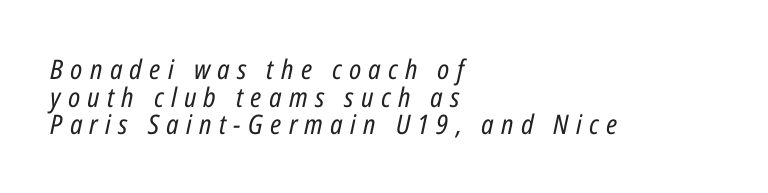
{"italic": "yes", "lean": "right", "slant_degrees": 12, "bold": "no", "underline": "no", "align": "left", "line_spacing": "tight", "line_spacing_ratio": 1.02, "letter_spacing": "wide", "letter_spacing_em": 0.27, "glyph_px": 27}
